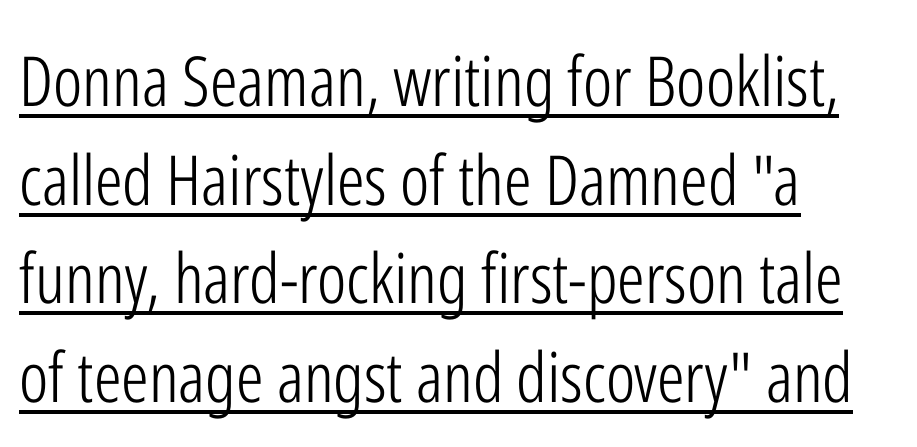
Look at the bottom of the vertical strokes: they stop flat, with no serifs. How are the letters spaced? Ordinarily, with no added tracking. Check the space under the baseline: a stroke is drawn there. This rendering uses left alignment, leaving the right contour irregular.
